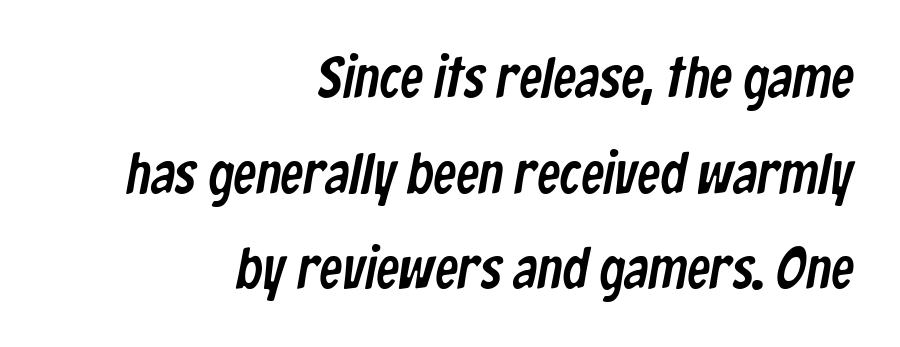
The image shows 58 px condensed sans-serif type; set right-aligned, normal line spacing (1.65x), normal letter spacing, not underlined; low stroke contrast and a medium x-height.
